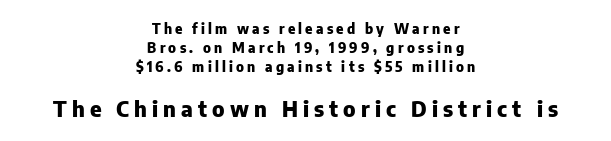
Q: Is the text bold? A: Yes.
Q: Is the text italic (slanted)? A: No, it is upright.
Q: Is the text underlined? A: No.
Q: How is the paragraph aligned? A: Centered.
Q: Is the spacing between letters normal or unusually wide? A: Unusually wide.
Q: Is the spacing between lines tight, normal or loose? A: Normal.
Q: Which block of text is set in a larger size, the first (top) or the second (bottom)? A: The second (bottom) one.
